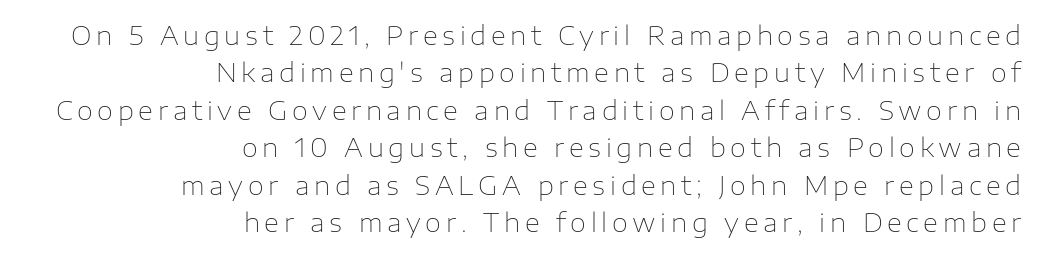
The image shows 26 px text type, upright; set right-aligned, normal line spacing (1.44x), not underlined.
